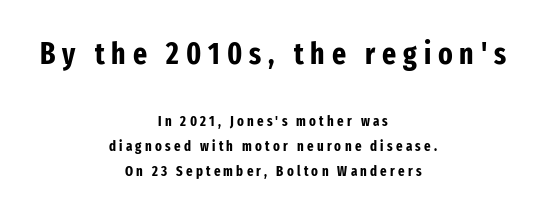
Q: Is the text bold? A: Yes.
Q: Is the text italic (slanted)? A: No, it is upright.
Q: Is the typeface a serif or a sans-serif typeface? A: Sans-serif.
Q: Is the text underlined? A: No.
Q: How is the paragraph aligned? A: Centered.
Q: Is the spacing between letters normal or unusually wide? A: Unusually wide.
Q: Which block of text is set in a larger size, the first (top) or the second (bottom)? A: The first (top) one.
Q: Width (condensed, normal, or wide)? A: Condensed.
Q: Stroke contrast? A: Low.
Q: x-height? A: Medium.
Q: Monospaced? A: No.
